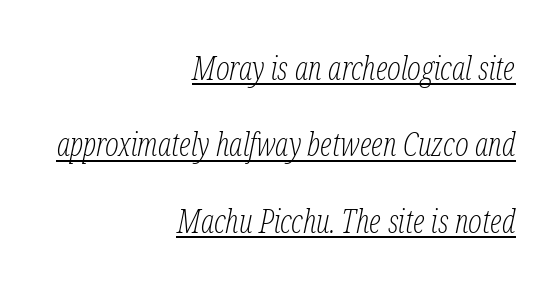
Students, note that the glyphs here touch the page at normal intervals. Here the designer chose a conventional face with non-uniform glyph widths. Is this a heavy cut? Hardly; it is regular or lighter. Does the copy run flush right? Yes — the right margin is perfectly even. This rendering employs a face with finishing strokes, i.e., a serif. The lettering is marked with a stroke running underneath it.
